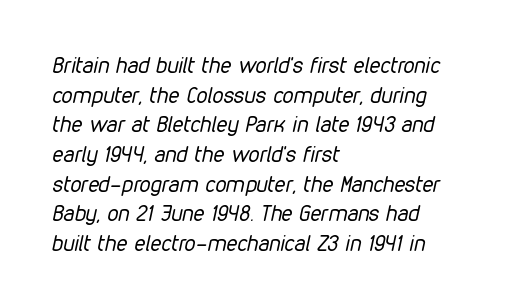
Q: Is the text bold? A: No.
Q: Is the text italic (slanted)? A: Yes, it leans right by about 12 degrees.
Q: Is the text underlined? A: No.
Q: How is the paragraph aligned? A: Left-aligned.
Q: Is the spacing between letters normal or unusually wide? A: Normal.
Q: Is the spacing between lines tight, normal or loose? A: Normal.
